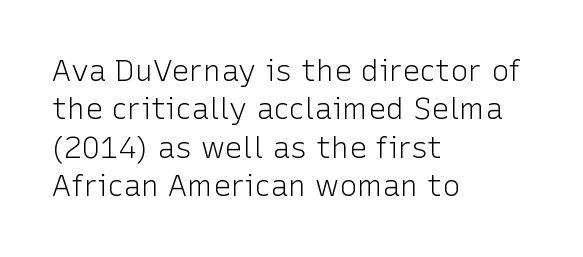
Q: Is the text bold? A: No.
Q: Is the text italic (slanted)? A: No, it is upright.
Q: Is the typeface a serif or a sans-serif typeface? A: Sans-serif.
Q: Is the text underlined? A: No.
Q: How is the paragraph aligned? A: Left-aligned.
Q: Is the spacing between letters normal or unusually wide? A: Normal.
Q: Is the spacing between lines tight, normal or loose? A: Normal.
Q: Width (condensed, normal, or wide)? A: Normal.
Q: Stroke contrast? A: Low.
Q: x-height? A: Medium.
Q: Monospaced? A: No.
